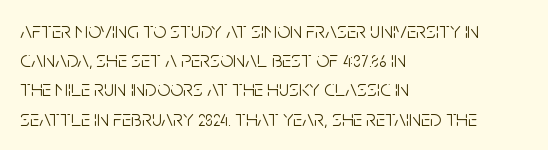
Q: Is the text bold? A: No.
Q: Is the text italic (slanted)? A: No, it is upright.
Q: Is the text underlined? A: No.
Q: How is the paragraph aligned? A: Left-aligned.
Q: Is the spacing between letters normal or unusually wide? A: Normal.
Q: Is the spacing between lines tight, normal or loose? A: Normal.
